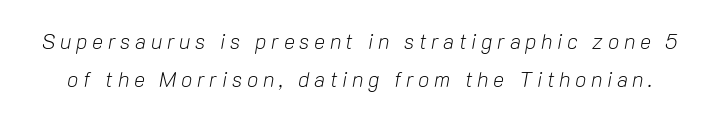
An italicized treatment has been applied to the whole sample. The typeface has the unassuming heft of standard copy or less. A bare baseline throughout the passage. This rendering widens character spacing well past its baseline value.
